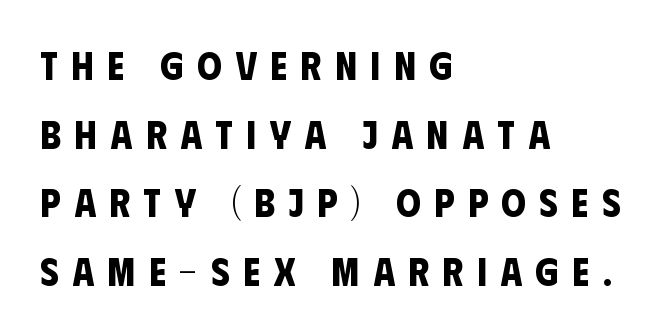
In terms of weight, the rendering is a true, heavy bold. Quick note: underline off. These lines are set flush left with a ragged right edge. The passage shown has open, widely tracked lettering throughout. Are there feet on the stems? There aren't — it's a sans.
